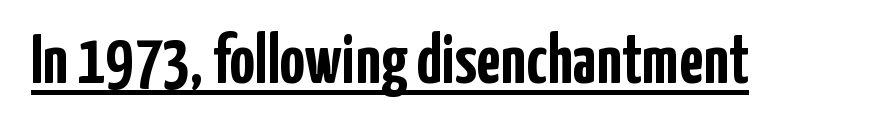
Note: no serifs on the glyphs. Strong, thick strokes mark this as bold type. The specimen includes a rule beneath the text block's lines. Spacing between characters is what you'd get straight out of the box.
